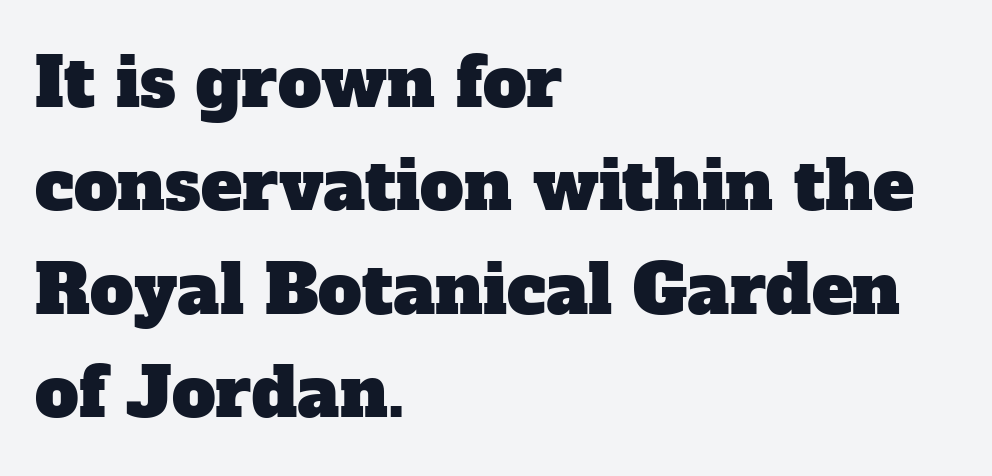
The image shows 69 px serif type; set left-aligned, normal line spacing (1.5x), normal letter spacing, not underlined; low stroke contrast and a medium x-height.
